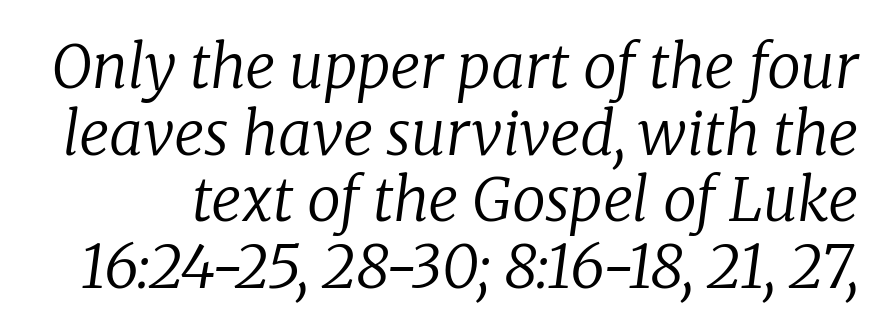
{"serif": "yes", "italic": "yes", "lean": "right", "slant_degrees": 8, "bold": "no", "weight": "regular", "width": "normal", "stroke_contrast": "low", "x_height": "medium", "monospaced": "no", "underline": "no", "line_spacing": "tight", "line_spacing_ratio": 1.11, "letter_spacing": "normal", "letter_spacing_em": 0.0, "glyph_px": 60}
